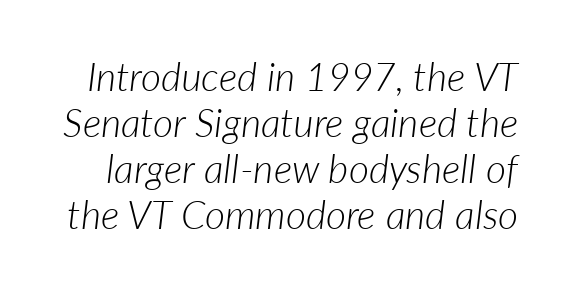
Q: Is the text bold? A: No.
Q: Is the text italic (slanted)? A: Yes, it leans right by about 7 degrees.
Q: Is the text underlined? A: No.
Q: Is the spacing between letters normal or unusually wide? A: Normal.
Q: Width (condensed, normal, or wide)? A: Normal.
Q: Stroke contrast? A: Low.
Q: x-height? A: Medium.
Q: Monospaced? A: No.
